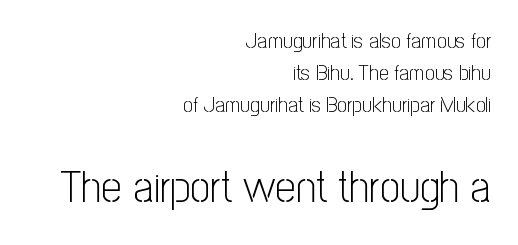
Q: Is the text bold? A: No.
Q: Is the text italic (slanted)? A: No, it is upright.
Q: Is the typeface a serif or a sans-serif typeface? A: Sans-serif.
Q: Is the text underlined? A: No.
Q: How is the paragraph aligned? A: Right-aligned.
Q: Is the spacing between letters normal or unusually wide? A: Normal.
Q: Is the spacing between lines tight, normal or loose? A: Normal.
Q: Which block of text is set in a larger size, the first (top) or the second (bottom)? A: The second (bottom) one.
Q: Width (condensed, normal, or wide)? A: Condensed.
Q: Stroke contrast? A: Low.
Q: x-height? A: Medium.
Q: Monospaced? A: No.
